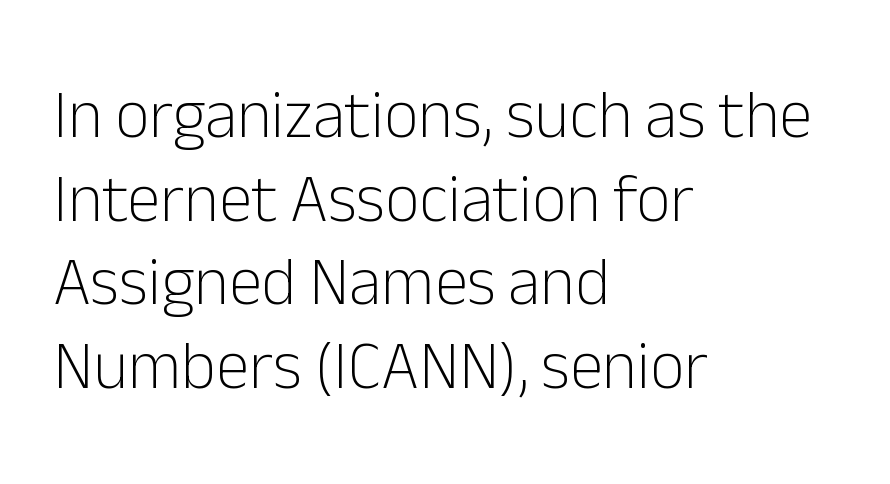
The image shows 67 px light sans-serif type, upright; set left-aligned, normal line spacing (1.25x), normal letter spacing, not underlined; low stroke contrast and a medium x-height.
